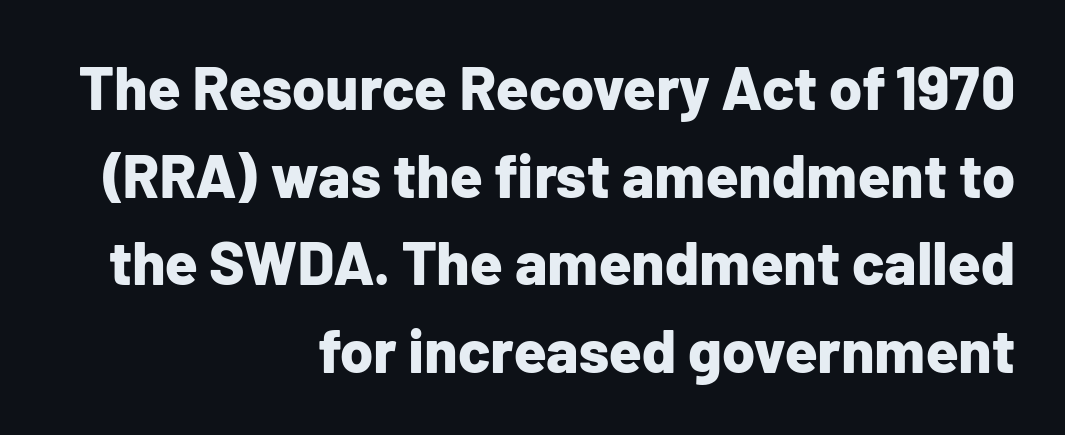
The image shows 60 px bold sans-serif type, upright; set right-aligned, normal line spacing (1.46x), normal letter spacing, not underlined; low stroke contrast and a medium x-height.
